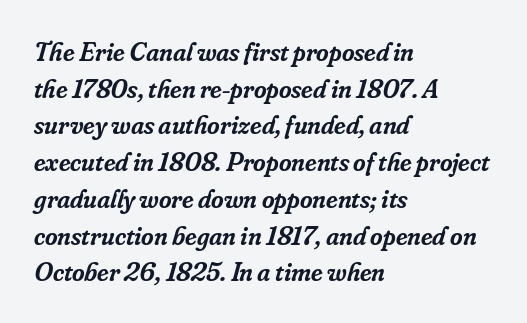
{"italic": "yes", "lean": "right", "slant_degrees": 16, "bold": "semi", "underline": "no", "align": "left", "line_spacing": "normal", "line_spacing_ratio": 1.36, "letter_spacing": "normal", "letter_spacing_em": 0.0, "glyph_px": 27}
